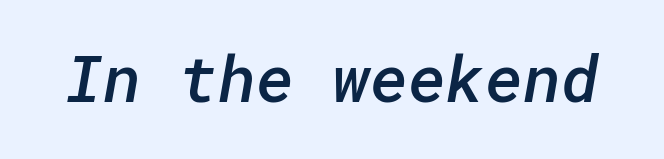
{"serif": "no", "bold": "semi", "weight": "semibold", "width": "normal", "stroke_contrast": "low", "x_height": "medium", "underline": "no", "letter_spacing": "normal", "letter_spacing_em": 0.0, "glyph_px": 65}
